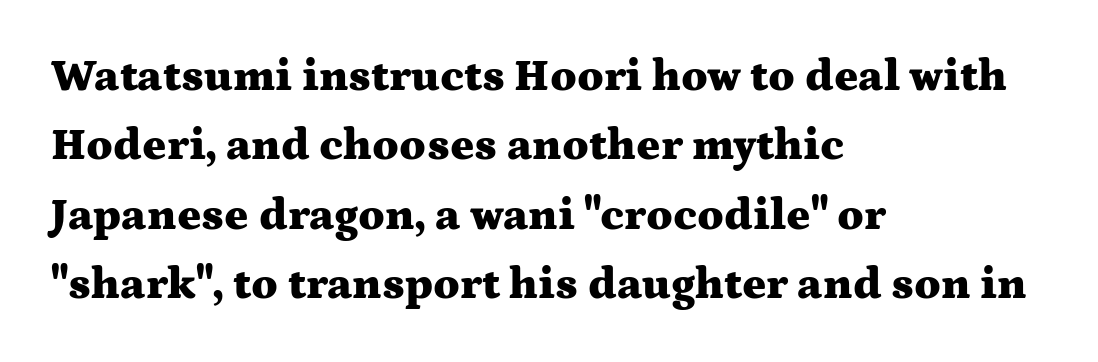
The image shows 45 px heavy, wide serif type, upright; set left-aligned, normal line spacing (1.54x), normal letter spacing, not underlined; medium stroke contrast and a medium x-height.
